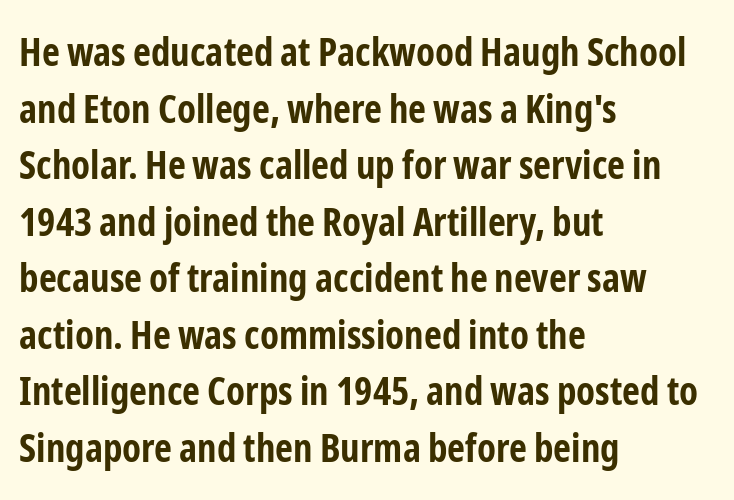
{"serif": "no", "italic": "no", "bold": "yes", "weight": "bold", "width": "condensed", "stroke_contrast": "low", "x_height": "medium", "monospaced": "no", "underline": "no", "align": "left", "line_spacing": "normal", "line_spacing_ratio": 1.45, "letter_spacing": "normal", "letter_spacing_em": 0.0, "glyph_px": 39}
